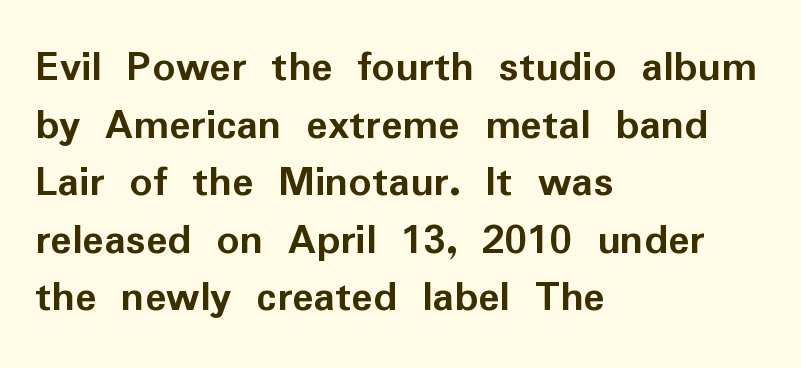
In terms of letterform style, serifs are entirely absent. If you measured baseline to baseline, you'd find a middling distance. Every letter is thick-stroked: bold, no question. The setting favours the left margin, as ordinary paragraphs usually do.
